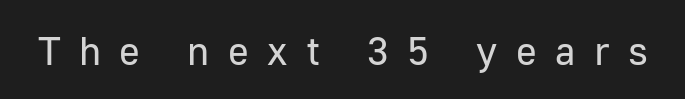
{"serif": "no", "italic": "no", "bold": "no", "weight": "regular", "width": "normal", "stroke_contrast": "low", "x_height": "medium", "monospaced": "no", "underline": "no", "letter_spacing": "wide", "letter_spacing_em": 0.46, "glyph_px": 40}
